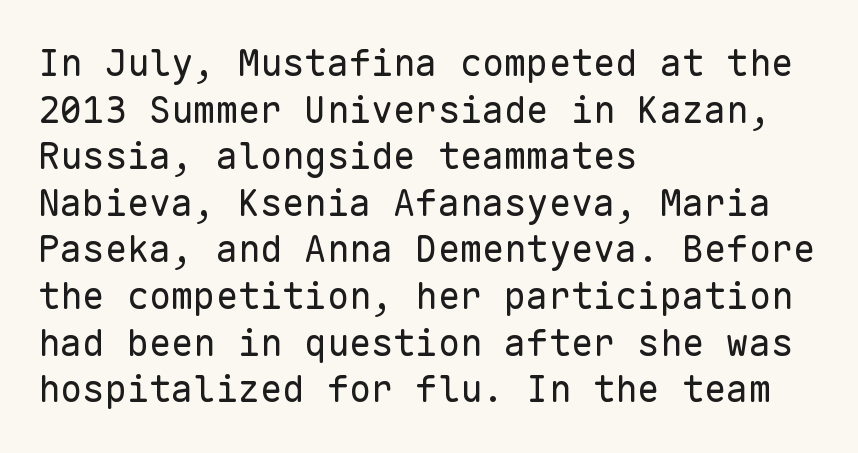
The image shows 37 px regular-weight sans-serif type, upright, monospaced; set left-aligned, normal line spacing (1.26x), normal letter spacing, not underlined; low stroke contrast and a medium x-height.
